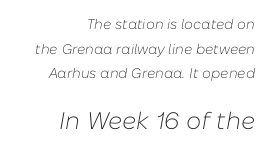
Honestly, there is no underline to notice here at all. Compared with a flush-left layout, this one pins lines to the opposite, right side. The second block has been scaled up relative to the first. The horizontal fit of the characters is conventional and even.
